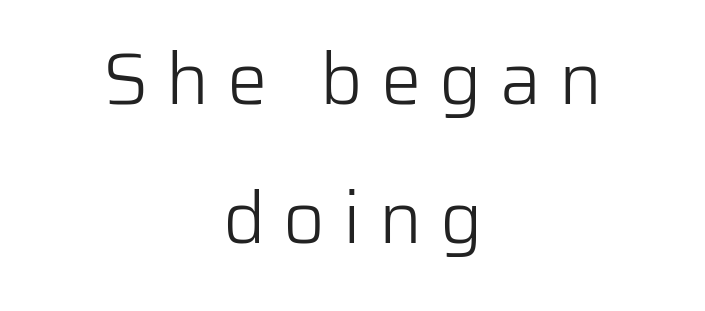
A light-to-regular cut is what we see here. Italic: no, the glyphs are upright roman. The strip under each line holds only bare page. The setting favours the middle, as headings and verse often do. The leading is generous, giving the passage an open texture. How are the letters spaced? Widely, with obvious added tracking.
